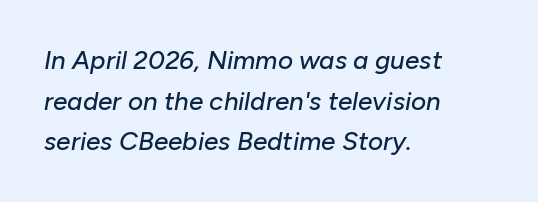
Q: Is the text italic (slanted)? A: Yes, it leans right by about 10 degrees.
Q: Is the text underlined? A: No.
Q: How is the paragraph aligned? A: Left-aligned.
Q: Is the spacing between letters normal or unusually wide? A: Normal.
Q: Is the spacing between lines tight, normal or loose? A: Normal.
